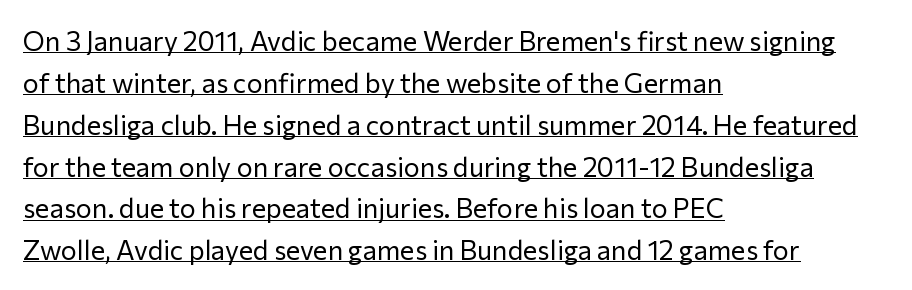
Quick note: not italic, upright. This sample uses plain, unmodified letter spacing. No extra ink here — the face is not bold. The words here are underlined.
